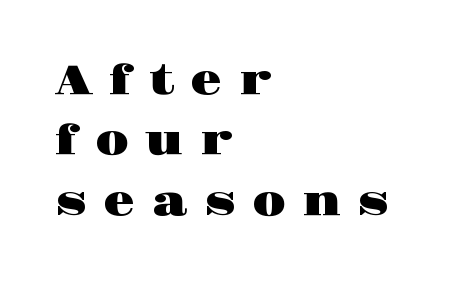
Do the letters lean? They stand straight. One glance says typical: line gaps are just what's usual. Typographically, this falls in the serif category. Casual observation: everything's shoved over to the left. Glance below the letters and you will spot only blank space.
